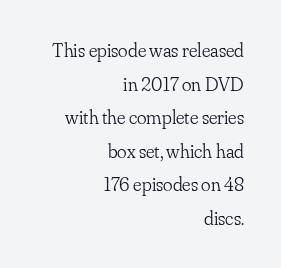
{"italic": "no", "bold": "no", "underline": "no", "align": "right", "line_spacing": "normal", "line_spacing_ratio": 1.68, "letter_spacing": "normal", "letter_spacing_em": 0.0, "glyph_px": 20}
